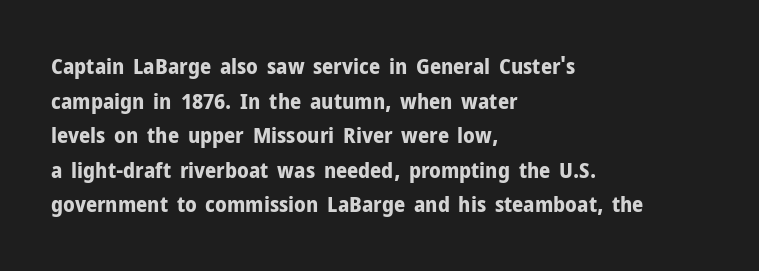
{"italic": "no", "bold": "yes", "underline": "no", "align": "left", "line_spacing": "normal", "line_spacing_ratio": 1.57, "letter_spacing": "normal", "letter_spacing_em": 0.0, "glyph_px": 22}
